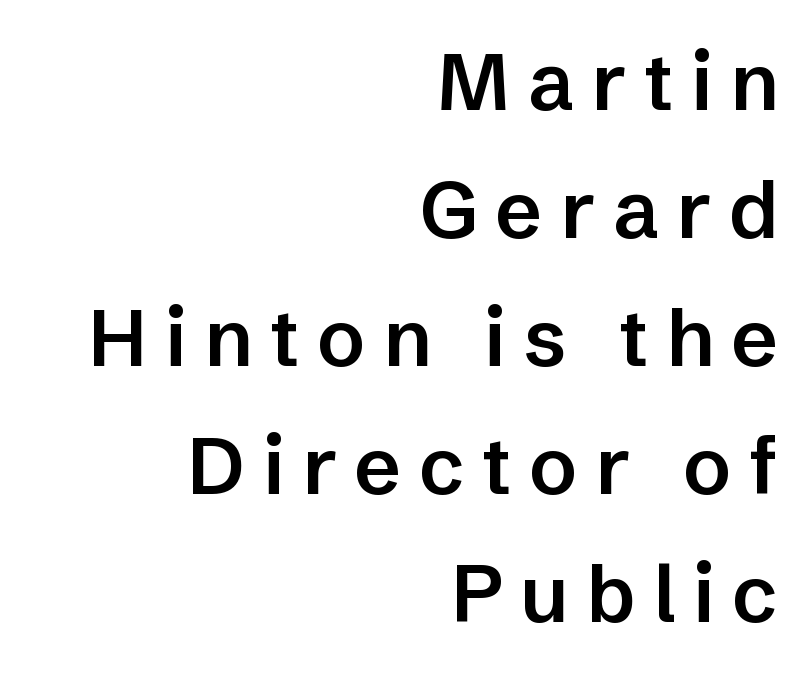
The image shows 80 px semibold sans-serif type, upright; set right-aligned, normal line spacing (1.6x), unusually wide letter spacing (+0.22 em), not underlined; low stroke contrast and a medium x-height.
